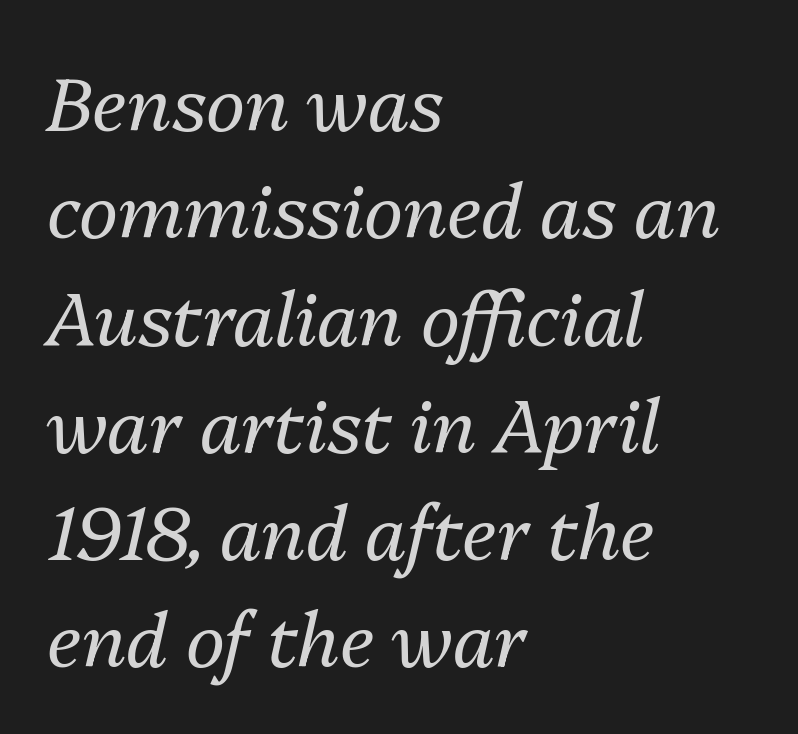
The image shows 74 px regular-weight type, italic (leaning right); set left-aligned, normal line spacing (1.45x), normal letter spacing, not underlined; medium stroke contrast and a medium x-height.
